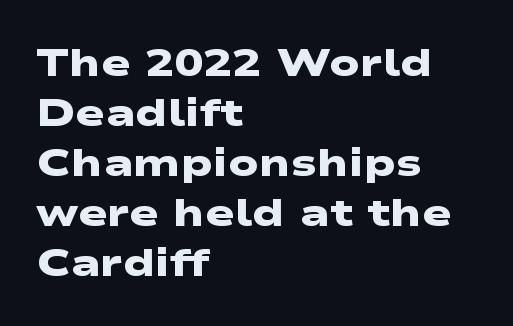
The image shows 39 px heavy, wide sans-serif type; set left-aligned, normal line spacing (1.28x), normal letter spacing, not underlined; low stroke contrast and a medium x-height.
